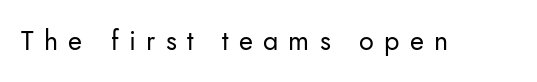
Q: Is the text bold? A: No.
Q: Is the text italic (slanted)? A: No, it is upright.
Q: Is the text underlined? A: No.
Q: Is the spacing between letters normal or unusually wide? A: Unusually wide.
